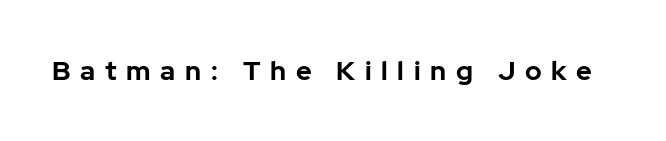
Nobody drew a line under any word here. The axis of the letterforms is exactly vertical. Characters follow at a spacing far wider than the type designer built in. Typographic density is high because the face is bold.
